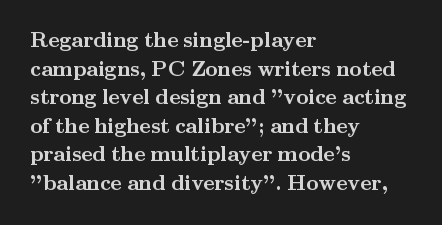
Q: Is the text bold? A: Yes.
Q: Is the text italic (slanted)? A: No, it is upright.
Q: Is the text underlined? A: No.
Q: How is the paragraph aligned? A: Left-aligned.
Q: Is the spacing between letters normal or unusually wide? A: Normal.
Q: Is the spacing between lines tight, normal or loose? A: Normal.
